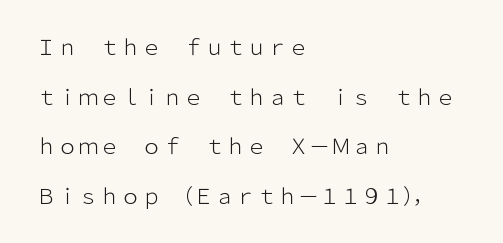
{"italic": "no", "bold": "no", "underline": "no", "align": "left", "line_spacing": "loose", "line_spacing_ratio": 2.36, "letter_spacing": "normal", "letter_spacing_em": 0.0, "glyph_px": 21}
